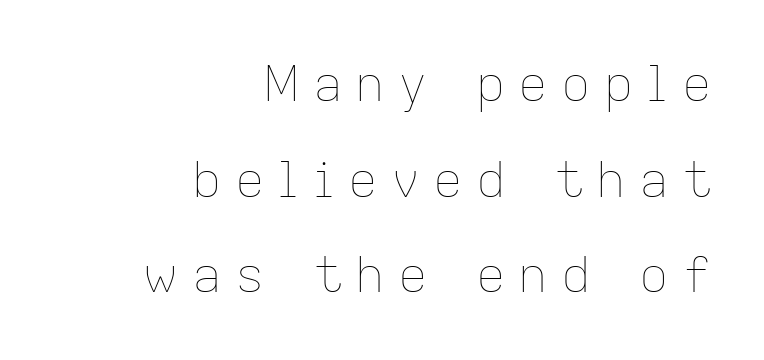
{"italic": "no", "bold": "no", "weight": "thin", "width": "normal", "stroke_contrast": "low", "x_height": "medium", "monospaced": "no", "underline": "no", "align": "right", "line_spacing": "loose", "line_spacing_ratio": 1.95, "letter_spacing": "wide", "letter_spacing_em": 0.27, "glyph_px": 49}
